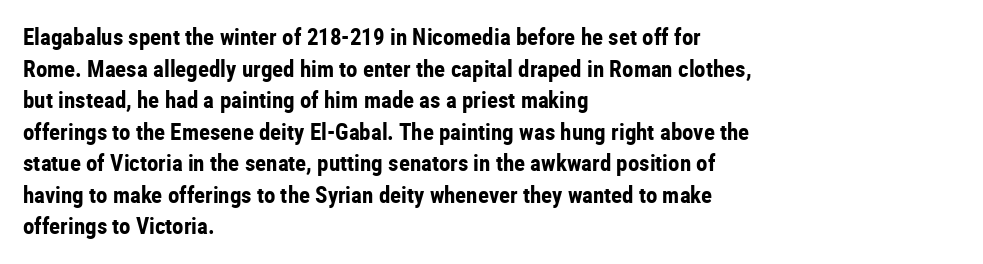
One glance says typical: line gaps are just what's usual. The letters stand upright; this is a roman face. These lines stack with their left ends in a neat column. Bold? Absolutely — the strokes are thick and heavy.
